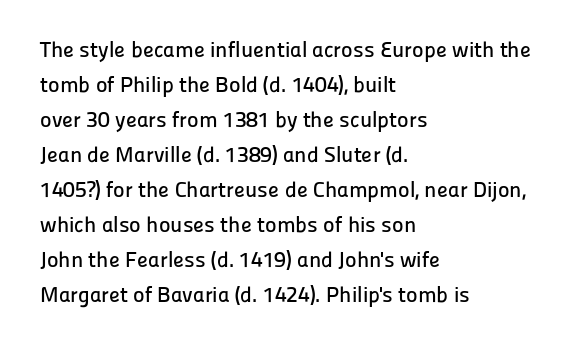
The vertical gap from one line to the next is medium. In terms of posture, this sample is upright. The ragged edge is on the right, which tells us the setting is flush left. Look at the tracking — it's just the regular setting, nothing added. Only glyphs here, with clear space below each row.
